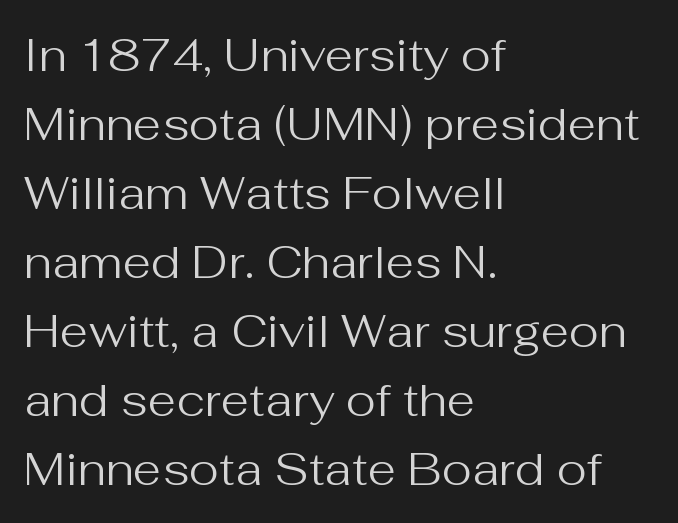
The paragraph has a hard left edge and a soft right edge. Successive baselines arrive at the customary interval. This is roman type, the default non-slanted kind. The area under the type is left untouched.
